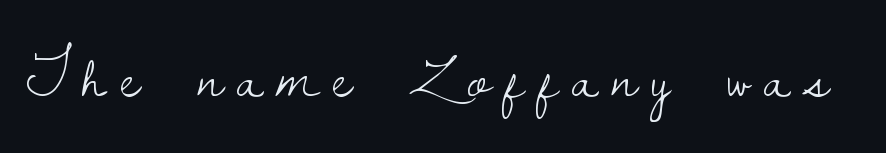
Q: Is the text bold? A: No.
Q: Is the text italic (slanted)? A: Yes.
Q: Is the typeface a serif or a sans-serif typeface? A: Serif.
Q: Is the text underlined? A: No.
Q: Is the spacing between letters normal or unusually wide? A: Unusually wide.
Q: Width (condensed, normal, or wide)? A: Normal.
Q: Stroke contrast? A: Low.
Q: x-height? A: Small.
Q: Monospaced? A: No.
